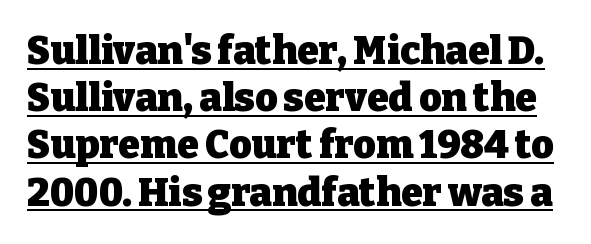
Q: Is the text bold? A: Yes.
Q: Is the text italic (slanted)? A: No, it is upright.
Q: Is the typeface a serif or a sans-serif typeface? A: Serif.
Q: Is the text underlined? A: Yes.
Q: Is the spacing between letters normal or unusually wide? A: Normal.
Q: Width (condensed, normal, or wide)? A: Normal.
Q: Stroke contrast? A: Low.
Q: x-height? A: Medium.
Q: Monospaced? A: No.
